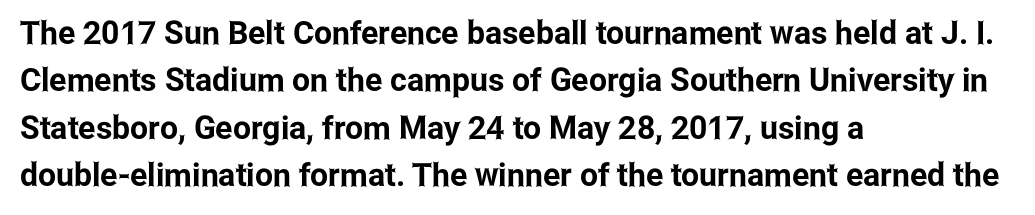
The image shows 32 px condensed sans-serif type, upright; set left-aligned, normal line spacing (1.48x), normal letter spacing, not underlined; low stroke contrast and a medium x-height.
